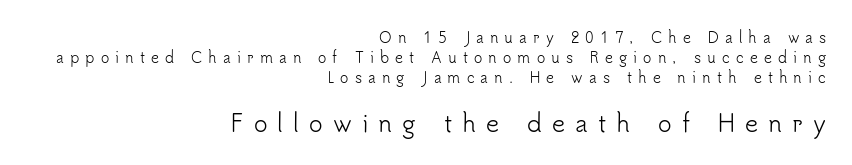
{"italic": "no", "bold": "no", "underline": "no", "align": "right", "line_spacing": "normal", "line_spacing_ratio": 1.44, "letter_spacing": "wide", "letter_spacing_em": 0.44, "larger_block": "second", "size_ratio": 1.64, "glyph_px": 23}
